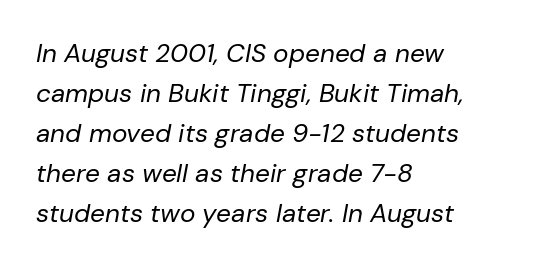
Q: Is the text bold? A: No.
Q: Is the text italic (slanted)? A: Yes, it leans right by about 10 degrees.
Q: Is the text underlined? A: No.
Q: How is the paragraph aligned? A: Left-aligned.
Q: Is the spacing between letters normal or unusually wide? A: Normal.
Q: Is the spacing between lines tight, normal or loose? A: Normal.
